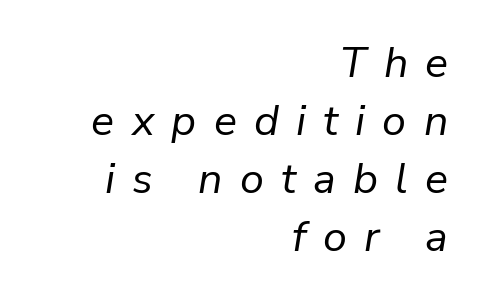
Q: Is the text bold? A: No.
Q: Is the text italic (slanted)? A: Yes, it leans right by about 9 degrees.
Q: Is the text underlined? A: No.
Q: How is the paragraph aligned? A: Right-aligned.
Q: Is the spacing between letters normal or unusually wide? A: Unusually wide.
Q: Is the spacing between lines tight, normal or loose? A: Normal.
Q: Width (condensed, normal, or wide)? A: Normal.
Q: Stroke contrast? A: Low.
Q: x-height? A: Medium.
Q: Monospaced? A: No.
